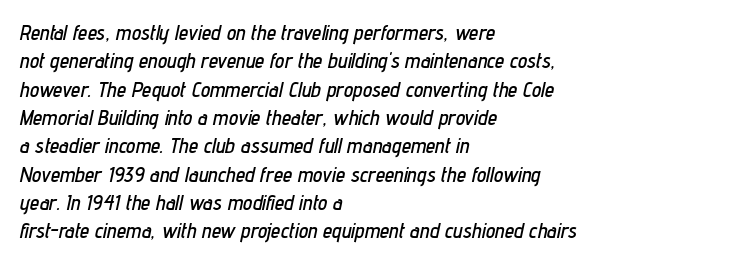
Is the letter spacing exaggerated? No — it looks like the ordinary default. Does the copy run flush right? No — it runs flush left. Style check: oblique. Anything drawn beneath the words? Only blank space. Line spacing here is normal.
